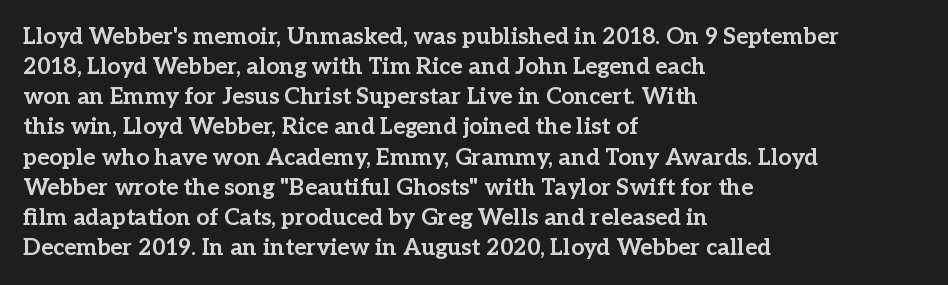
{"italic": "no", "bold": "yes", "underline": "no", "align": "left", "line_spacing": "normal", "line_spacing_ratio": 1.31, "letter_spacing": "normal", "letter_spacing_em": 0.0, "glyph_px": 23}
